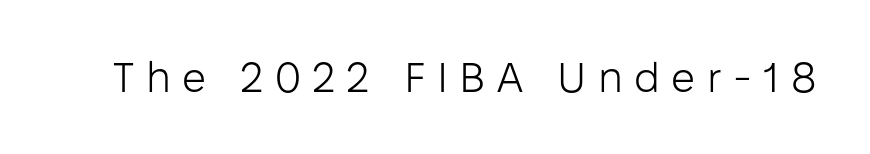
{"serif": "no", "italic": "no", "bold": "no", "weight": "light", "width": "normal", "stroke_contrast": "low", "x_height": "medium", "monospaced": "no", "underline": "no", "letter_spacing": "wide", "letter_spacing_em": 0.27, "glyph_px": 42}
